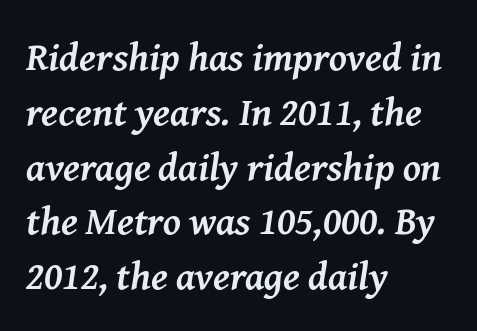
The letterforms sit shoulder to shoulder at normal distance. Has an underline been added? It has not. Every letter is thick-stroked: bold, no question. Italic: yes, the glyphs are oblique. Successive baselines arrive at the customary interval. Each letter's strokes conclude with small projecting serifs.
